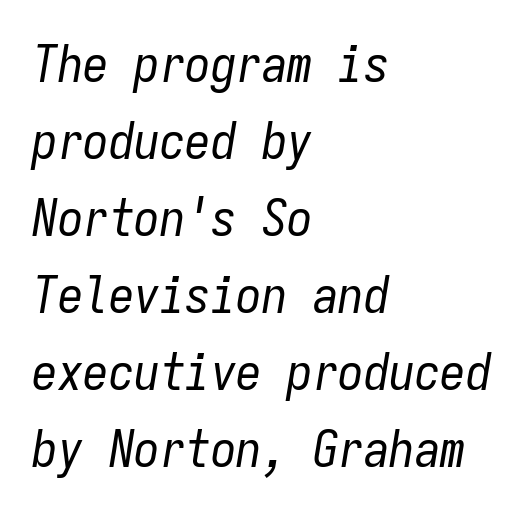
No chunkiness to these letters — they're not bold. Typeset ragged right — the left edge is the straight one. The vertical gap from one line to the next is medium. Plain, unruled lines of type. Each letter, wide or thin by design, is forced into the same width here.
